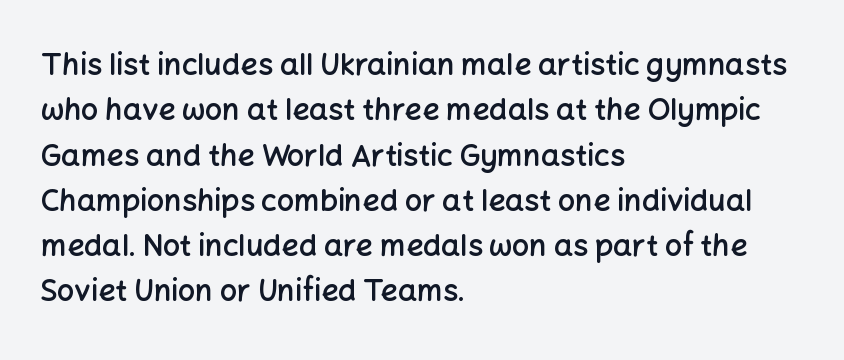
{"serif": "no", "italic": "no", "bold": "semi", "weight": "semibold", "width": "normal", "stroke_contrast": "low", "x_height": "medium", "monospaced": "no", "underline": "no", "align": "left", "line_spacing": "normal", "line_spacing_ratio": 1.51, "letter_spacing": "normal", "letter_spacing_em": 0.0, "glyph_px": 30}
